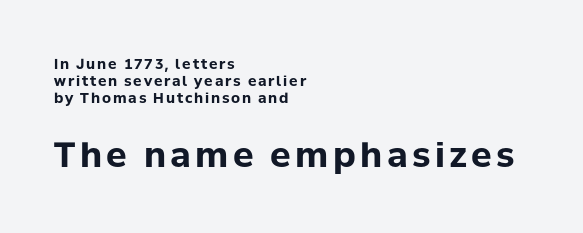
{"serif": "no", "italic": "no", "bold": "yes", "weight": "bold", "width": "normal", "stroke_contrast": "low", "x_height": "medium", "monospaced": "no", "underline": "no", "align": "left", "line_spacing_ratio": 1.21, "larger_block": "second", "size_ratio": 2.43, "glyph_px": 34}
